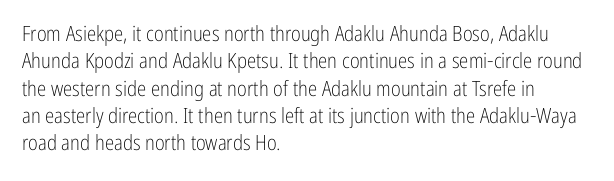
{"italic": "no", "bold": "no", "underline": "no", "align": "left", "line_spacing": "normal", "line_spacing_ratio": 1.3, "letter_spacing": "normal", "letter_spacing_em": 0.0, "glyph_px": 21}
